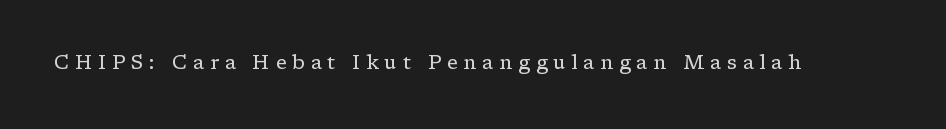
{"italic": "no", "bold": "no", "underline": "no", "letter_spacing": "wide", "letter_spacing_em": 0.29, "glyph_px": 20}
